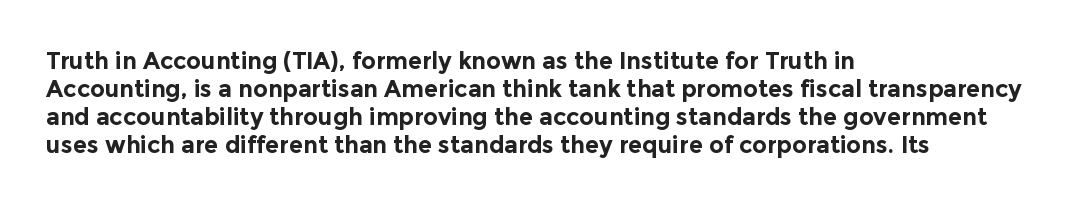
The image shows 23 px bold type, upright; set left-aligned, line spacing 1.22x, normal letter spacing, not underlined.
